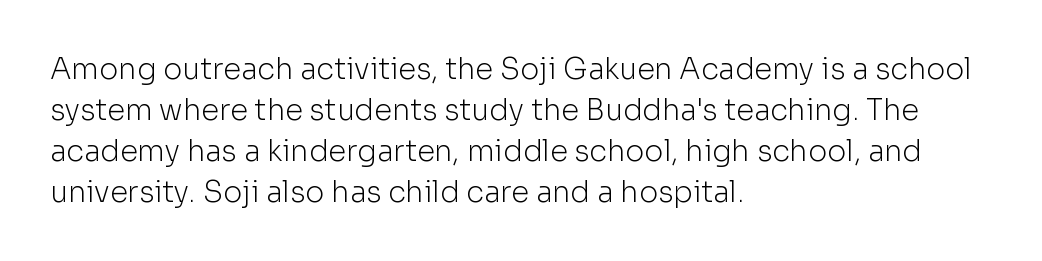
Stroke terminals: plain, sans-serif. The typesetter chose a ragged-right arrangement here. Compared with typical body copy, the letter spacing here is the same. On a weight scale, this lands at 450 or below.
